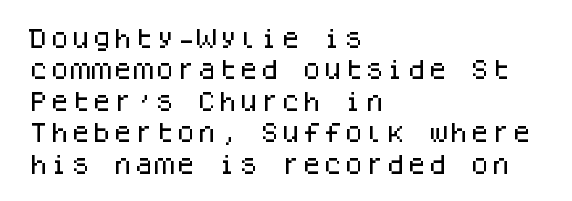
{"italic": "no", "underline": "no", "align": "left", "line_spacing": "normal", "line_spacing_ratio": 1.5, "letter_spacing": "normal", "letter_spacing_em": 0.0, "glyph_px": 21}
